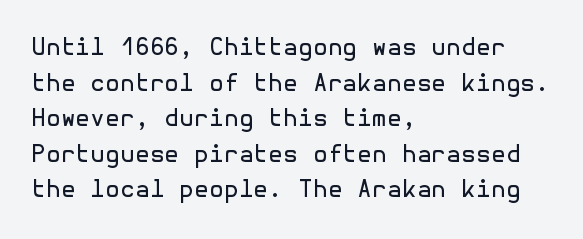
No italicization has been applied; the sample stays upright. Each line starts at the same left margin while the right side varies. Weight: regular or lighter. Compared with typical paragraphs, the rows here are spaced about the same. No extra tracking has been applied to these lines. Any mark beneath the type? The region is blank.
